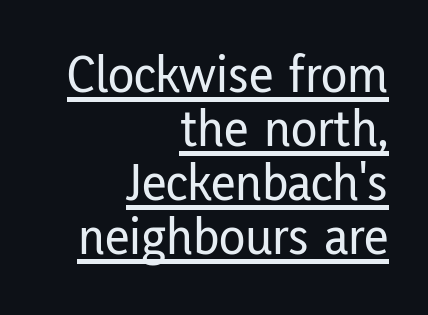
Q: Is the text italic (slanted)? A: No, it is upright.
Q: Is the typeface a serif or a sans-serif typeface? A: Sans-serif.
Q: Is the text underlined? A: Yes.
Q: How is the paragraph aligned? A: Right-aligned.
Q: Is the spacing between letters normal or unusually wide? A: Normal.
Q: Is the spacing between lines tight, normal or loose? A: Tight.
Q: Width (condensed, normal, or wide)? A: Condensed.
Q: Stroke contrast? A: Low.
Q: x-height? A: Medium.
Q: Monospaced? A: No.
